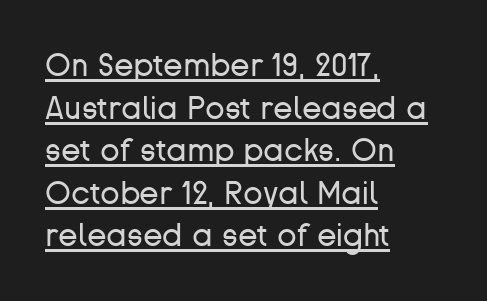
A typographer would call this underscored text. Students, note that the glyphs here touch the page at normal intervals. Nope, not italic — everything's standing straight. Is this a heavy cut? Hardly; it is regular or lighter. Alignment: flush left.
